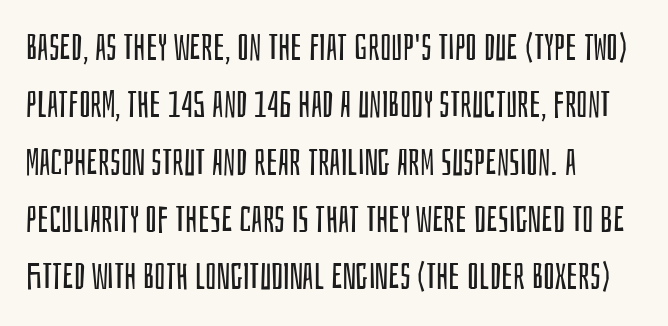
Q: Is the text bold? A: No.
Q: Is the text italic (slanted)? A: No, it is upright.
Q: Is the typeface a serif or a sans-serif typeface? A: Sans-serif.
Q: Is the text underlined? A: No.
Q: How is the paragraph aligned? A: Left-aligned.
Q: Is the spacing between letters normal or unusually wide? A: Normal.
Q: Is the spacing between lines tight, normal or loose? A: Normal.
Q: Width (condensed, normal, or wide)? A: Condensed.
Q: Stroke contrast? A: Low.
Q: x-height? A: Large.
Q: Monospaced? A: No.
